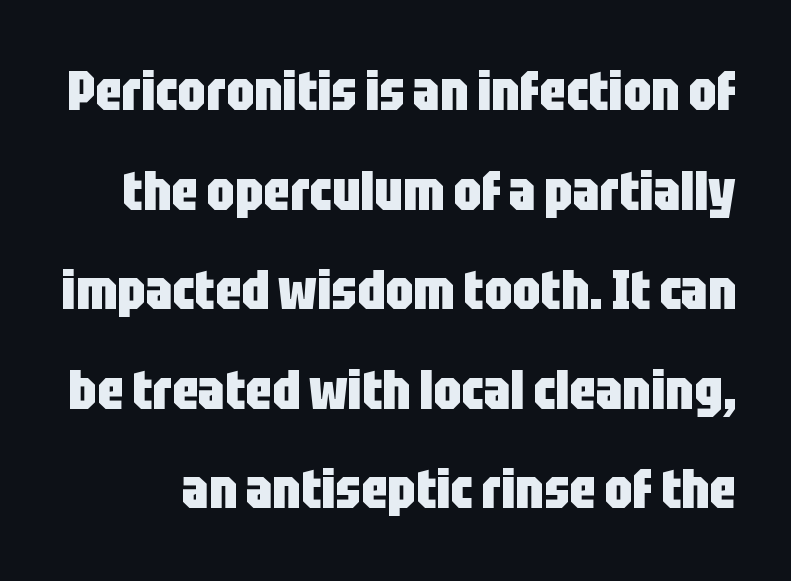
Q: Is the text bold? A: Yes.
Q: Is the text italic (slanted)? A: No, it is upright.
Q: Is the typeface a serif or a sans-serif typeface? A: Sans-serif.
Q: Is the text underlined? A: No.
Q: Is the spacing between letters normal or unusually wide? A: Normal.
Q: Width (condensed, normal, or wide)? A: Condensed.
Q: Stroke contrast? A: Low.
Q: x-height? A: Large.
Q: Monospaced? A: No.
